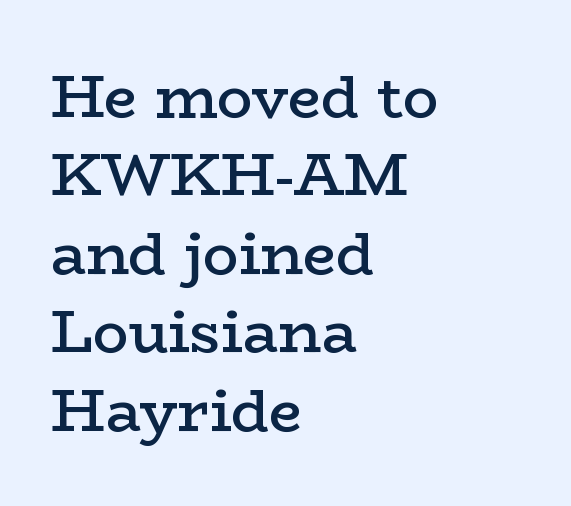
{"serif": "yes", "italic": "no", "bold": "semi", "weight": "semibold", "width": "wide", "stroke_contrast": "low", "x_height": "medium", "monospaced": "no", "underline": "no", "align": "left", "line_spacing": "normal", "line_spacing_ratio": 1.33, "letter_spacing": "normal", "letter_spacing_em": 0.0, "glyph_px": 59}
